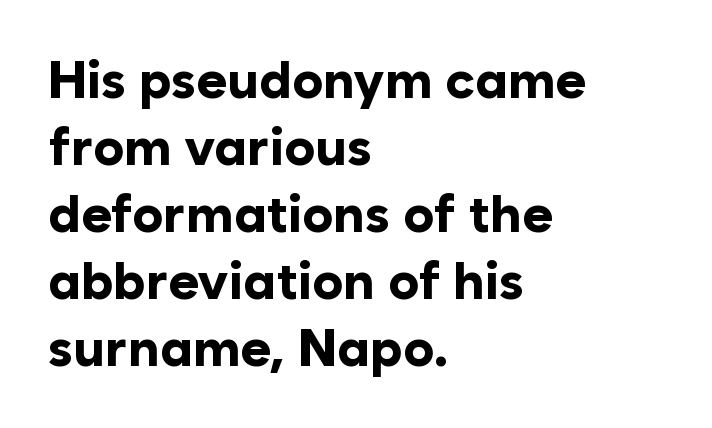
The image shows 52 px bold sans-serif type, upright; set left-aligned, normal line spacing (1.29x), normal letter spacing, not underlined; low stroke contrast and a medium x-height.
